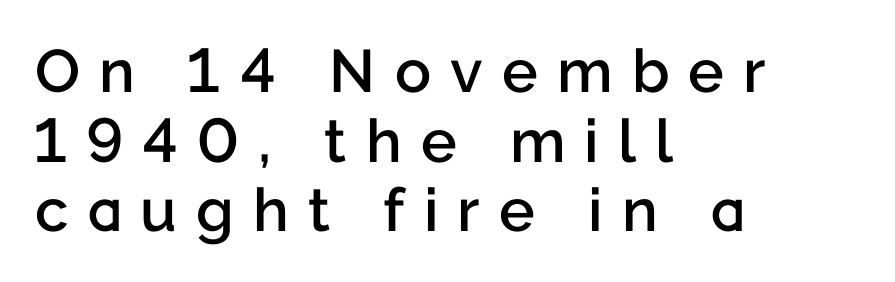
The letters advance in unequal steps, a hallmark of proportional type. Is there any slant? The stems are plumb. A classic flush-left, rag-right setting is used for this passage. Grotesque or geometric, the face here clearly has no serifs. Is the letter spacing exaggerated? Yes — the characters are pushed far apart. The face used here is a semibold: visibly heavier than regular, lighter than bold.
